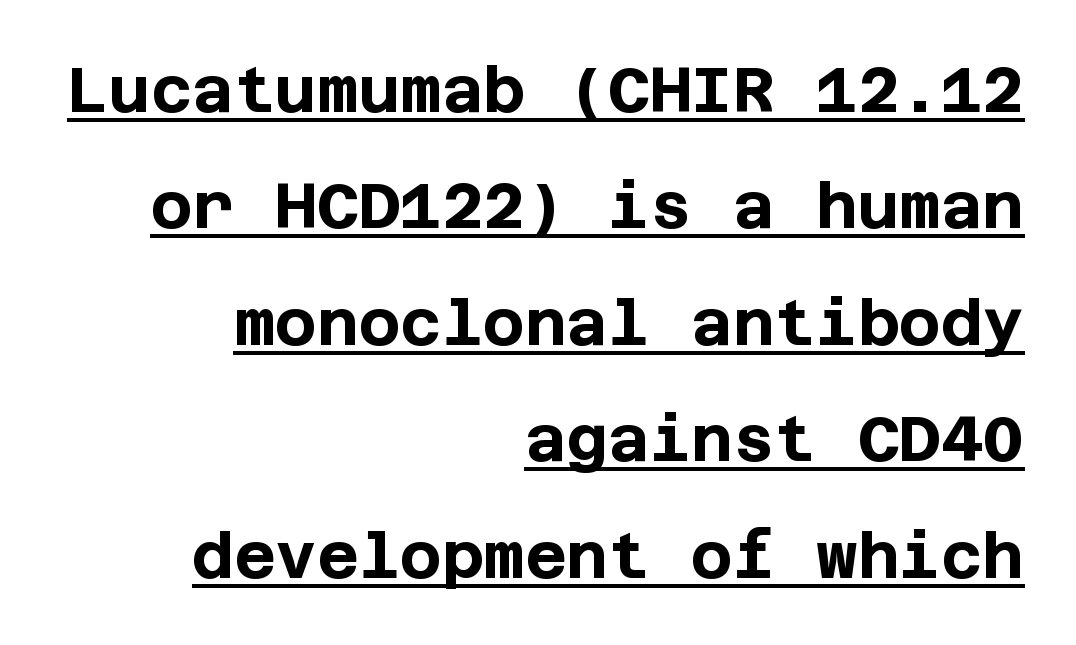
{"serif": "no", "italic": "no", "bold": "yes", "weight": "bold", "width": "normal", "stroke_contrast": "low", "x_height": "large", "underline": "yes", "align": "right", "line_spacing_ratio": 1.82, "letter_spacing": "normal", "letter_spacing_em": 0.0, "glyph_px": 64}
